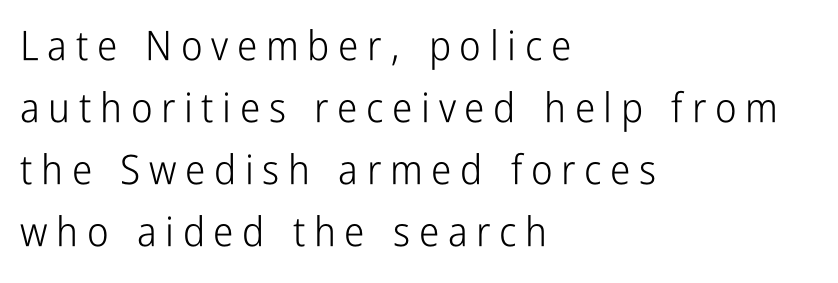
The image shows 41 px light, condensed sans-serif type, upright; set left-aligned, normal line spacing (1.51x), unusually wide letter spacing (+0.21 em), not underlined; low stroke contrast and a medium x-height.
